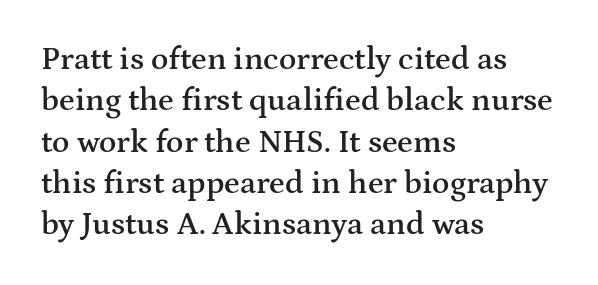
Q: Is the text bold? A: Semi-bold.
Q: Is the text italic (slanted)? A: No, it is upright.
Q: Is the typeface a serif or a sans-serif typeface? A: Serif.
Q: Is the text underlined? A: No.
Q: How is the paragraph aligned? A: Left-aligned.
Q: Is the spacing between letters normal or unusually wide? A: Normal.
Q: Is the spacing between lines tight, normal or loose? A: Normal.
Q: Width (condensed, normal, or wide)? A: Wide.
Q: Stroke contrast? A: Medium.
Q: x-height? A: Medium.
Q: Monospaced? A: No.
